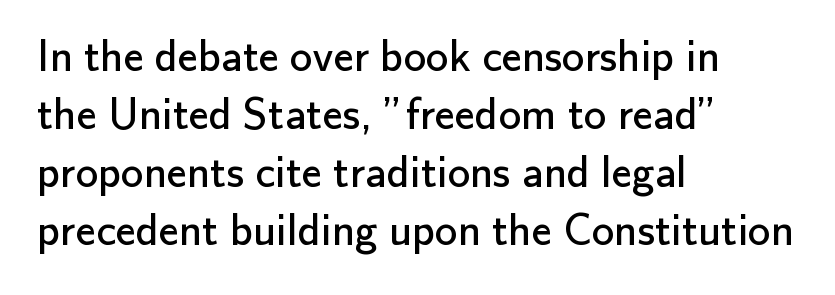
{"serif": "no", "italic": "no", "bold": "no", "weight": "regular", "width": "normal", "stroke_contrast": "low", "x_height": "small", "monospaced": "no", "underline": "no", "align": "left", "line_spacing": "normal", "line_spacing_ratio": 1.29, "letter_spacing": "normal", "letter_spacing_em": 0.0, "glyph_px": 45}
